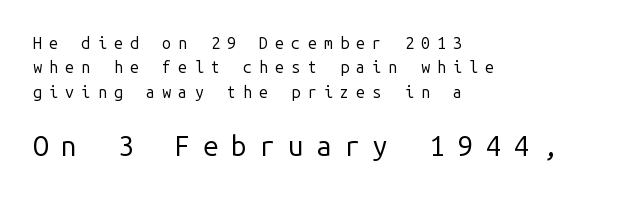
Weight class: somewhere from thin through regular. Small over large — that's the arrangement of the two blocks here. A typesetter would call this leading conventional body-copy spacing. The rendering uses typewriter-style spacing with identical character cells. Which margin do the lines hug? The left one — the right edge is uneven. Underlining? Definitely not there.
